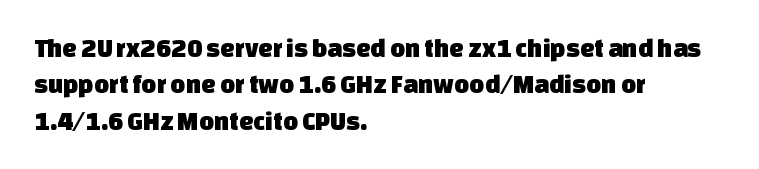
The image shows 26 px text type; set left-aligned, normal line spacing (1.4x), normal letter spacing, not underlined.
